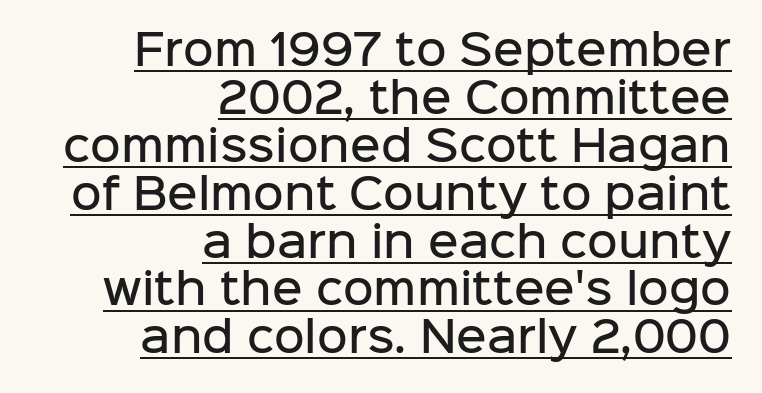
{"serif": "no", "italic": "no", "bold": "semi", "weight": "semibold", "width": "normal", "stroke_contrast": "low", "x_height": "medium", "monospaced": "no", "underline": "yes", "align": "right", "line_spacing": "tight", "line_spacing_ratio": 1.14, "letter_spacing": "normal", "letter_spacing_em": 0.0, "glyph_px": 42}
